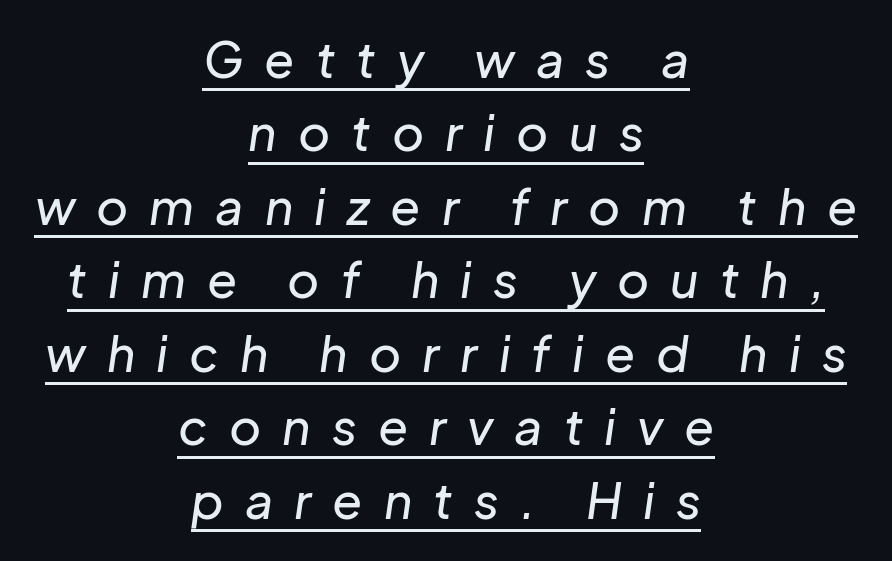
The font's italic variant was chosen for this text. Honestly, the letter spacing is so wide it's the main thing you notice. Is the block centered? Yes — each line is placed symmetrically about the middle. The face used here is proportionally spaced, like ordinary book or web type.
